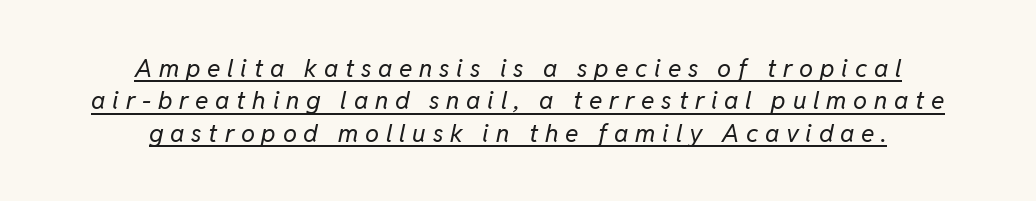
Q: Is the text bold? A: No.
Q: Is the text italic (slanted)? A: Yes, it leans right by about 11 degrees.
Q: Is the text underlined? A: Yes.
Q: How is the paragraph aligned? A: Centered.
Q: Is the spacing between letters normal or unusually wide? A: Unusually wide.
Q: Is the spacing between lines tight, normal or loose? A: Normal.
